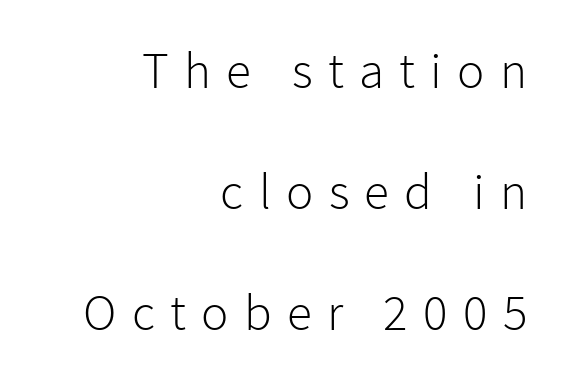
{"serif": "no", "italic": "no", "bold": "no", "weight": "light", "width": "normal", "stroke_contrast": "low", "x_height": "medium", "monospaced": "no", "underline": "no", "align": "right", "line_spacing": "loose", "line_spacing_ratio": 2.37, "letter_spacing": "wide", "letter_spacing_em": 0.3, "glyph_px": 51}
